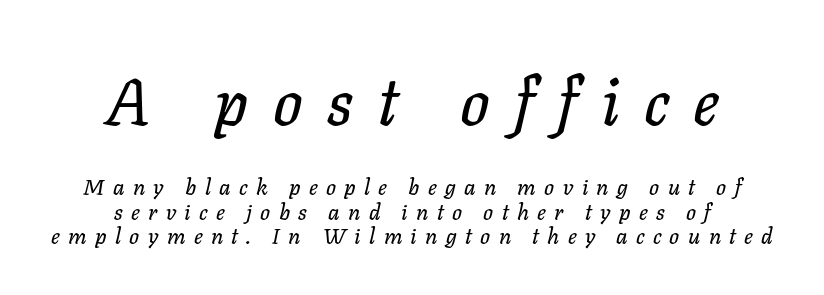
The image shows 65 px text type, italic (leaning right); set centered, tight line spacing (1.1x), unusually wide letter spacing (+0.38 em), not underlined; the first (top) block is 2.95x larger; low stroke contrast and a medium x-height.
